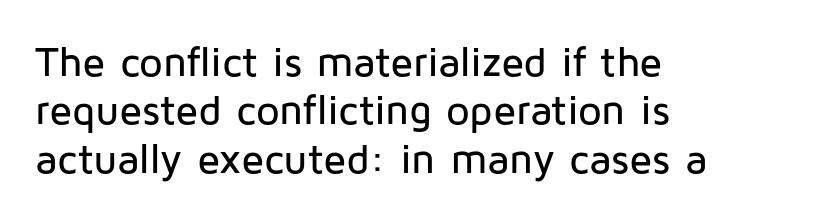
Q: Is the text italic (slanted)? A: No, it is upright.
Q: Is the typeface a serif or a sans-serif typeface? A: Sans-serif.
Q: Is the text underlined? A: No.
Q: How is the paragraph aligned? A: Left-aligned.
Q: Is the spacing between letters normal or unusually wide? A: Normal.
Q: Is the spacing between lines tight, normal or loose? A: Tight.
Q: Width (condensed, normal, or wide)? A: Normal.
Q: Stroke contrast? A: Low.
Q: x-height? A: Medium.
Q: Monospaced? A: No.
